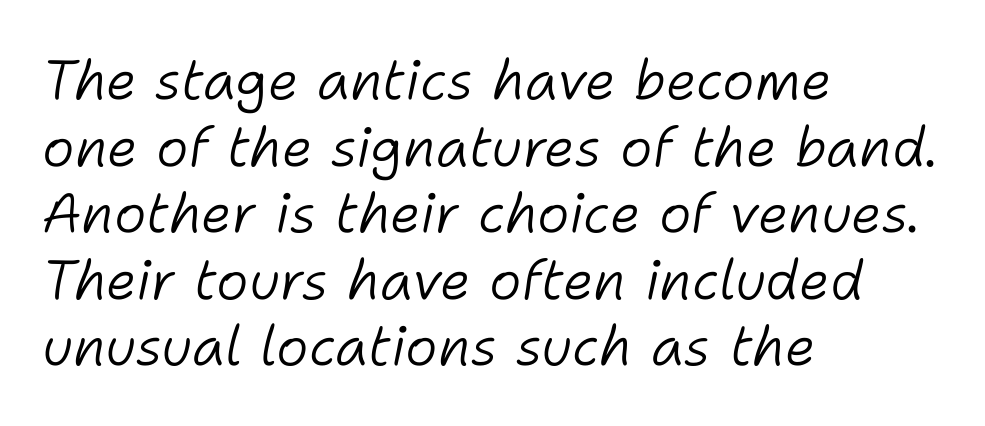
The image shows 55 px light type, italic (leaning right); set left-aligned, line spacing 1.21x, normal letter spacing, not underlined; low stroke contrast and a medium x-height.
